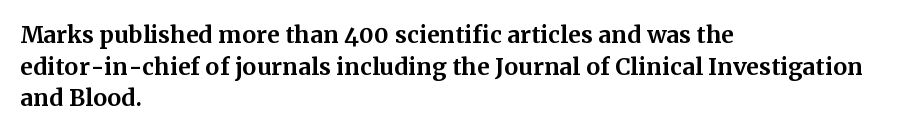
One glance says typical: line gaps are just what's usual. The letters stand upright; this is a roman face. These lines stack with their left ends in a neat column. Bold? Absolutely — the strokes are thick and heavy.
